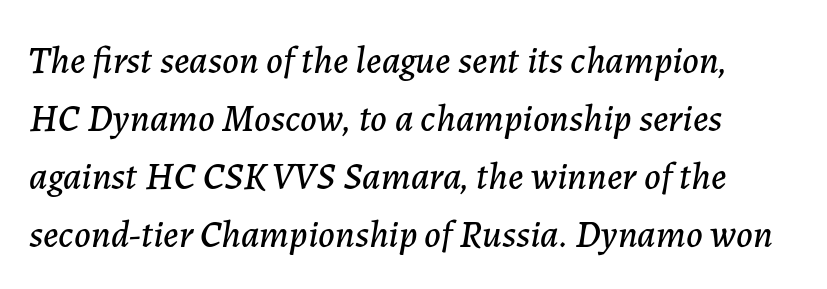
If you drew a line through each stem, it would be angled. The rendering uses natural spacing where letterforms have individual widths. Compared with typical body copy, the letter spacing here is the same. Rule under the text: the space is simply empty.
